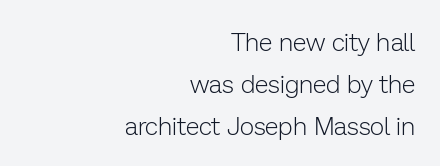
A typesetter would mark this as roman, not italic. Only glyphs here, with clear space below each row. Interline gaps are of average width in this sample. Weight: not bold — regular or lighter. Layout note: lines flush right. The horizontal fit of the characters is conventional and even.
